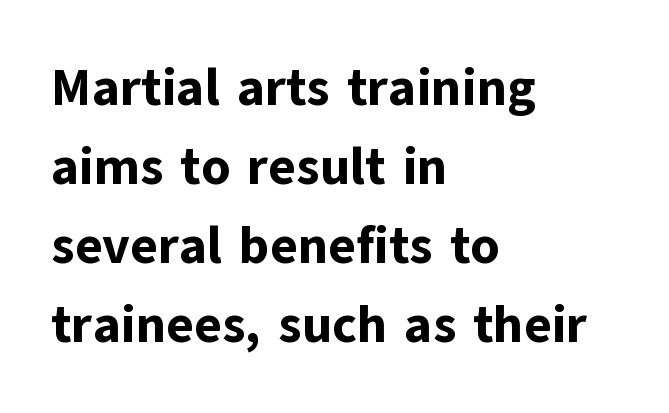
Spacing verdict: proportional, widths tailored to each character. Heavy-handed strokes throughout: this text is bold. Serif or sans? Sans — the stroke terminals are bare. Honestly, the letter spacing is just normal — you wouldn't notice it.
